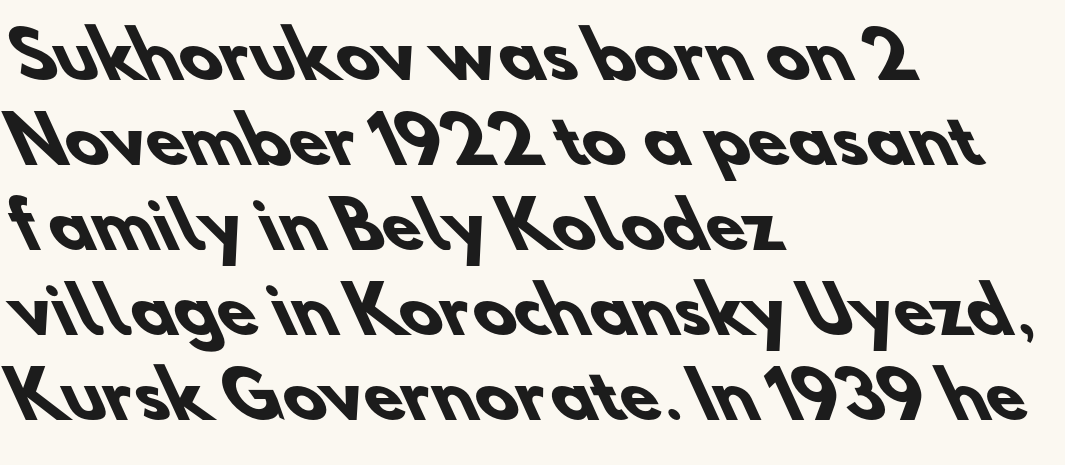
Q: Is the text bold? A: Yes.
Q: Is the typeface a serif or a sans-serif typeface? A: Sans-serif.
Q: Is the text underlined? A: No.
Q: How is the paragraph aligned? A: Left-aligned.
Q: Is the spacing between letters normal or unusually wide? A: Normal.
Q: Is the spacing between lines tight, normal or loose? A: Normal.
Q: Width (condensed, normal, or wide)? A: Normal.
Q: Stroke contrast? A: Low.
Q: x-height? A: Small.
Q: Monospaced? A: No.
